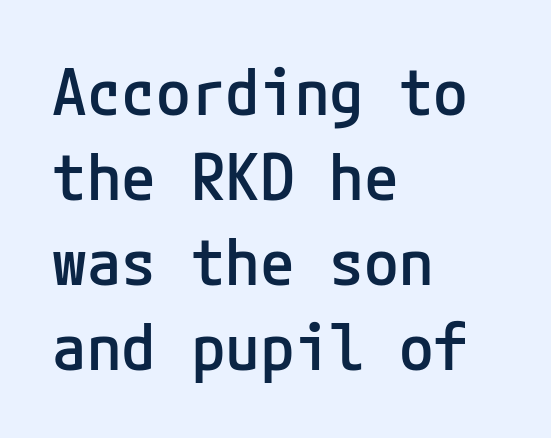
If you measured baseline to baseline, you'd find a middling distance. Between one letter and the next there's only the usual sliver of space. Anything drawn beneath the words? Only blank space. Typographic density is moderately raised because the face is semibold. Do the letters lean? They stand straight. The letters carry no serifs — their stems end cleanly without finishing strokes.
